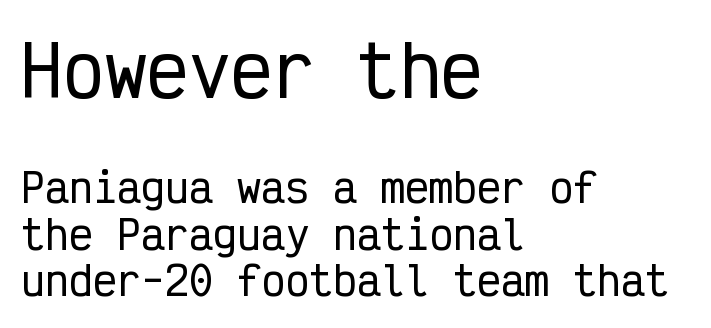
Q: Is the text italic (slanted)? A: No, it is upright.
Q: Is the typeface a serif or a sans-serif typeface? A: Sans-serif.
Q: Is the text underlined? A: No.
Q: How is the paragraph aligned? A: Left-aligned.
Q: Is the spacing between letters normal or unusually wide? A: Normal.
Q: Which block of text is set in a larger size, the first (top) or the second (bottom)? A: The first (top) one.
Q: Width (condensed, normal, or wide)? A: Condensed.
Q: Stroke contrast? A: Low.
Q: x-height? A: Medium.
Q: Monospaced? A: Yes.
